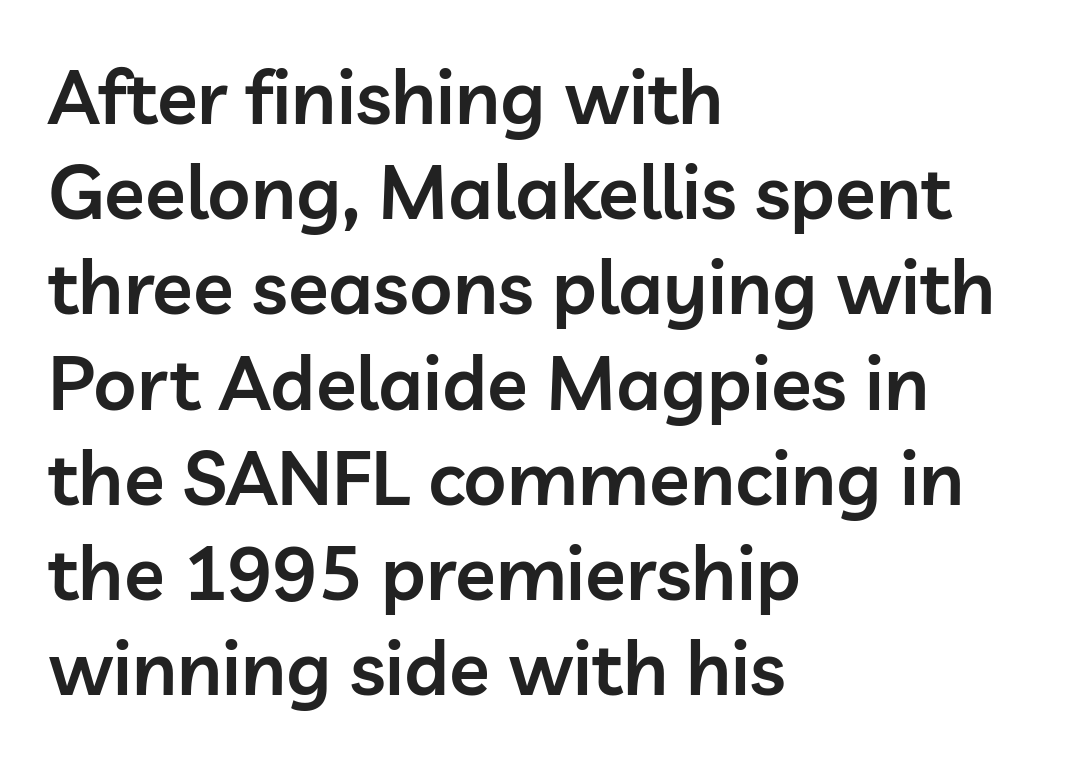
{"serif": "no", "italic": "no", "bold": "semi", "weight": "semibold", "width": "normal", "stroke_contrast": "low", "x_height": "medium", "monospaced": "no", "underline": "no", "align": "left", "line_spacing": "normal", "line_spacing_ratio": 1.27, "letter_spacing": "normal", "letter_spacing_em": 0.0, "glyph_px": 75}
